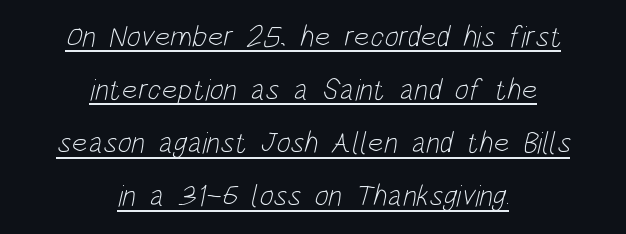
Q: Is the text bold? A: No.
Q: Is the typeface a serif or a sans-serif typeface? A: Sans-serif.
Q: Is the text underlined? A: Yes.
Q: How is the paragraph aligned? A: Centered.
Q: Is the spacing between letters normal or unusually wide? A: Normal.
Q: Width (condensed, normal, or wide)? A: Condensed.
Q: Stroke contrast? A: Low.
Q: x-height? A: Large.
Q: Monospaced? A: No.
